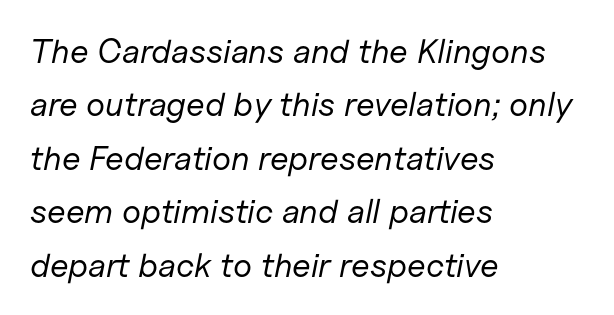
{"italic": "yes", "lean": "right", "slant_degrees": 11, "bold": "no", "weight": "regular", "width": "normal", "stroke_contrast": "low", "x_height": "medium", "monospaced": "no", "underline": "no", "align": "left", "line_spacing": "normal", "line_spacing_ratio": 1.57, "letter_spacing": "normal", "letter_spacing_em": 0.0, "glyph_px": 34}
